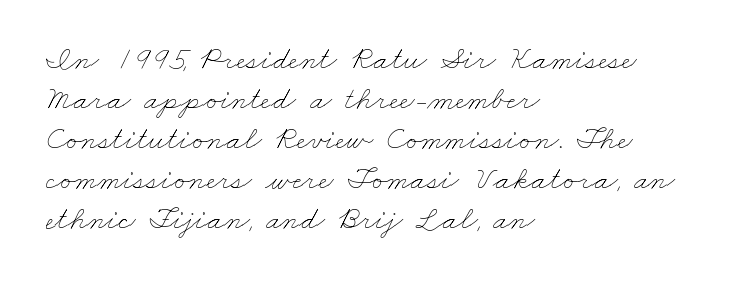
{"bold": "no", "weight": "thin", "width": "wide", "stroke_contrast": "low", "x_height": "small", "monospaced": "no", "underline": "no", "align": "left", "line_spacing_ratio": 1.21, "letter_spacing": "normal", "letter_spacing_em": 0.0, "glyph_px": 33}
